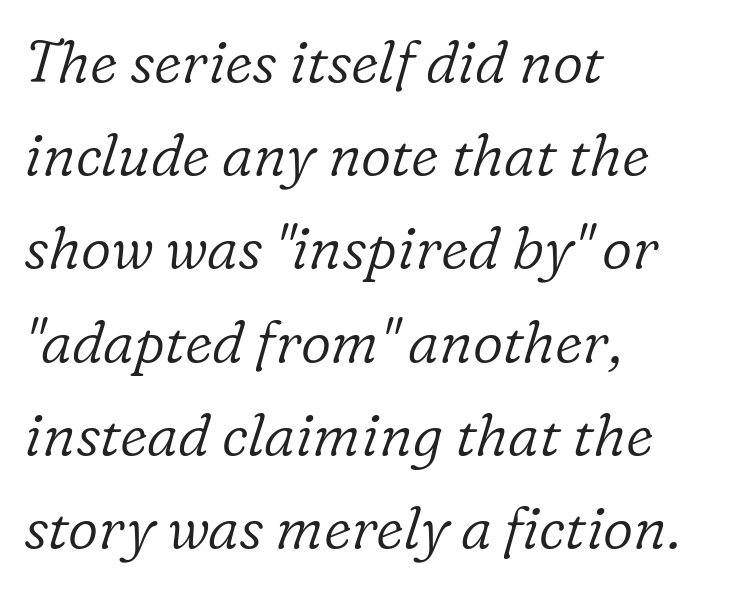
Horizontal alignment here is leftward, the default for most running prose. Letters rest on an invisible, unmarked baseline. Is the type slanted? Yes — the strokes lean at a clear angle. Summary of vertical rhythm: regular, with standard interline spacing. The letterforms sit shoulder to shoulder at normal distance. Looks like regular typesetting: each glyph gets only the width it needs.
